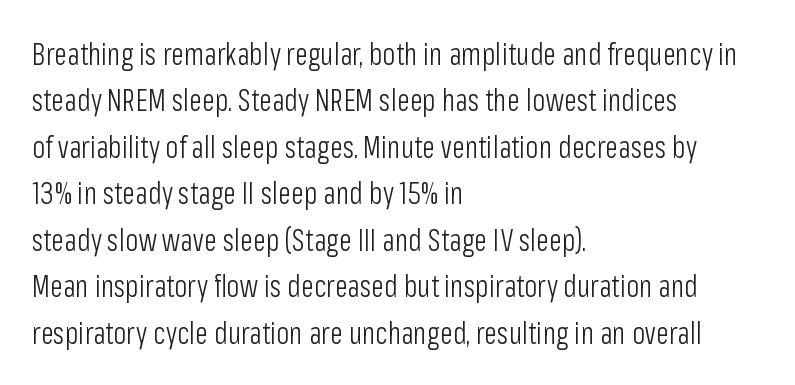
The face used here is proportionally spaced, like ordinary book or web type. What's the leading like? Ordinary, nothing unusual. This rendering employs a face without finishing strokes, i.e., a sans-serif. Italic? Not at all — the glyphs are vertical.
